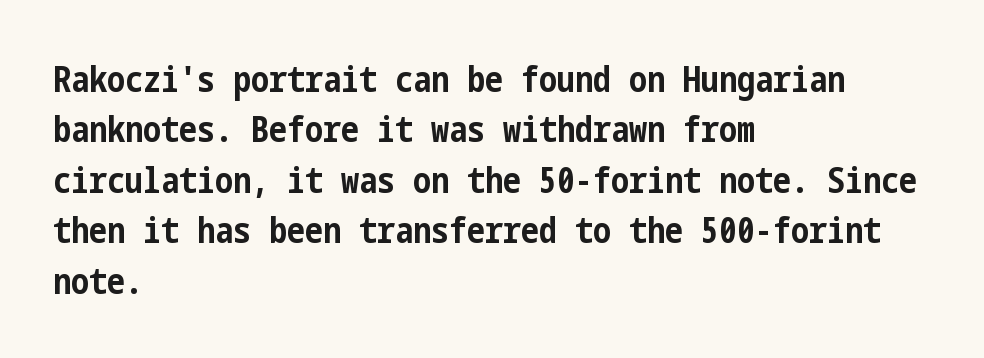
The image shows 36 px bold, condensed sans-serif type, upright; set left-aligned, normal line spacing (1.4x), normal letter spacing, not underlined; low stroke contrast and a medium x-height.
